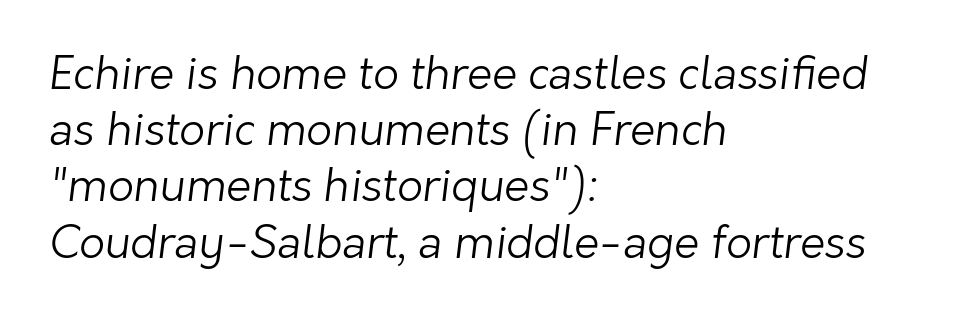
The image shows 45 px light sans-serif type; set left-aligned, normal line spacing (1.25x), normal letter spacing, not underlined; low stroke contrast and a medium x-height.
